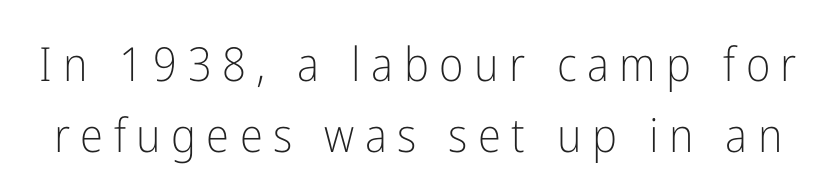
Look at the bottom of the vertical strokes: they stop flat, with no serifs. The space beneath each line is pristine and unruled. Quick note: not italic, upright. This sample has the flowing, uneven cadence of proportional lettering.
